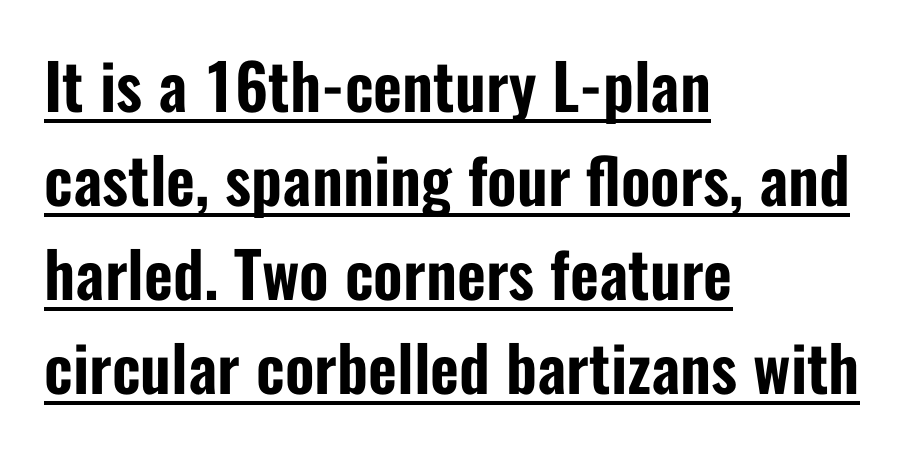
{"serif": "no", "italic": "no", "width": "condensed", "stroke_contrast": "low", "x_height": "medium", "monospaced": "no", "underline": "yes", "align": "left", "line_spacing": "normal", "line_spacing_ratio": 1.49, "letter_spacing": "normal", "letter_spacing_em": 0.0, "glyph_px": 63}
